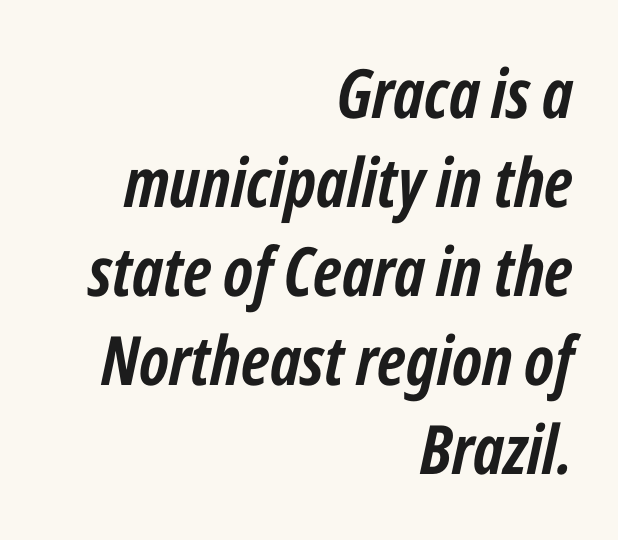
A normal amount of white space separates one row of letters from the next. Alignment: flush right. Any mark beneath the type? The region is blank. Its strokes are broad and dark, the hallmark of bold type.
